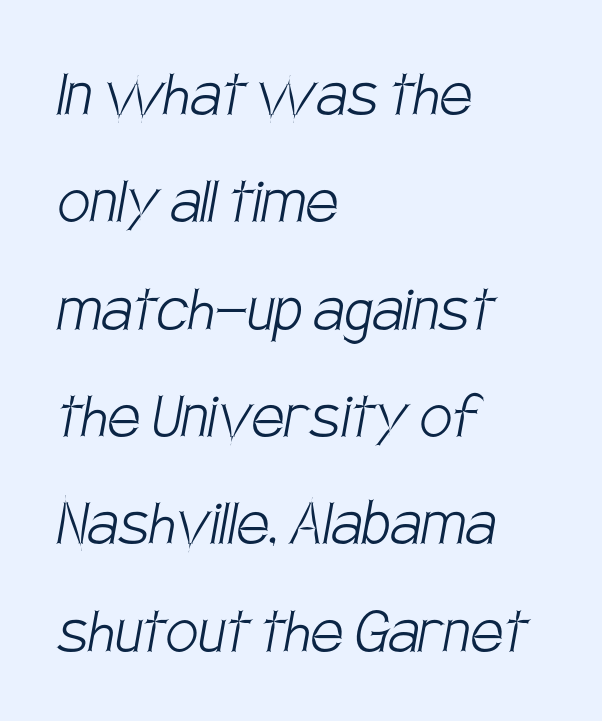
The image shows 73 px light, condensed sans-serif type; set left-aligned, normal line spacing (1.47x), normal letter spacing, not underlined; low stroke contrast and a large x-height.
